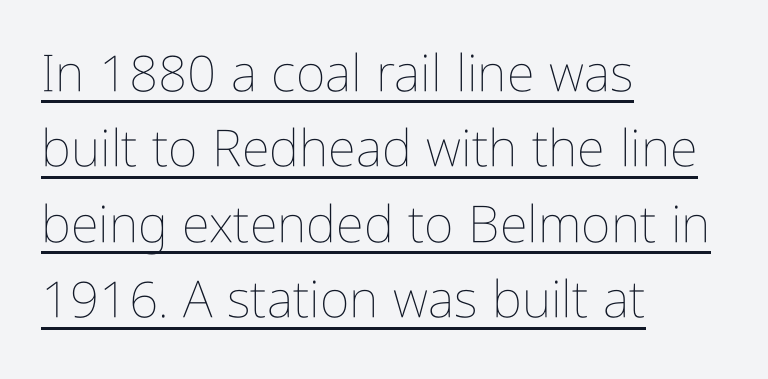
Q: Is the text bold? A: No.
Q: Is the text italic (slanted)? A: No, it is upright.
Q: Is the text underlined? A: Yes.
Q: How is the paragraph aligned? A: Left-aligned.
Q: Is the spacing between letters normal or unusually wide? A: Normal.
Q: Is the spacing between lines tight, normal or loose? A: Normal.
Q: Width (condensed, normal, or wide)? A: Condensed.
Q: Stroke contrast? A: Low.
Q: x-height? A: Medium.
Q: Monospaced? A: No.
